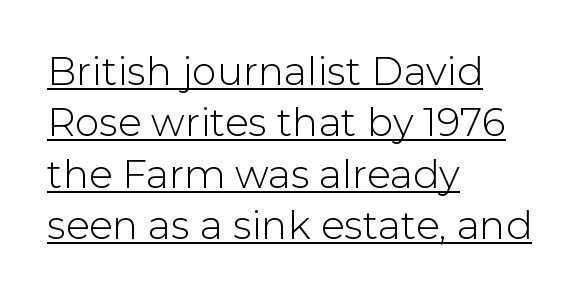
The image shows 39 px light sans-serif type, upright; set left-aligned, normal line spacing (1.32x), normal letter spacing, underlined; low stroke contrast and a medium x-height.
